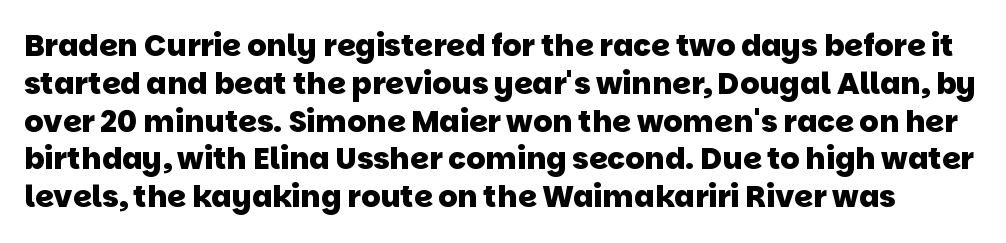
The image shows 30 px heavy sans-serif type; set normal line spacing (1.26x), normal letter spacing, not underlined; low stroke contrast and a large x-height.
